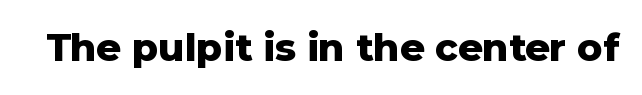
Q: Is the text bold? A: Yes.
Q: Is the text italic (slanted)? A: No, it is upright.
Q: Is the typeface a serif or a sans-serif typeface? A: Sans-serif.
Q: Is the text underlined? A: No.
Q: Is the spacing between letters normal or unusually wide? A: Normal.
Q: Width (condensed, normal, or wide)? A: Normal.
Q: Stroke contrast? A: Low.
Q: x-height? A: Medium.
Q: Monospaced? A: No.
